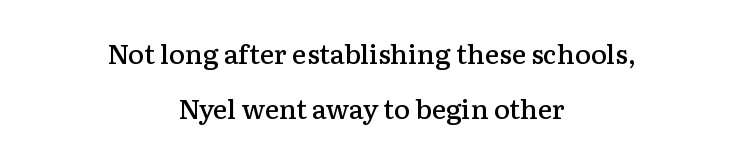
Q: Is the text bold? A: Semi-bold.
Q: Is the text italic (slanted)? A: No, it is upright.
Q: Is the text underlined? A: No.
Q: How is the paragraph aligned? A: Centered.
Q: Is the spacing between letters normal or unusually wide? A: Normal.
Q: Is the spacing between lines tight, normal or loose? A: Loose.
